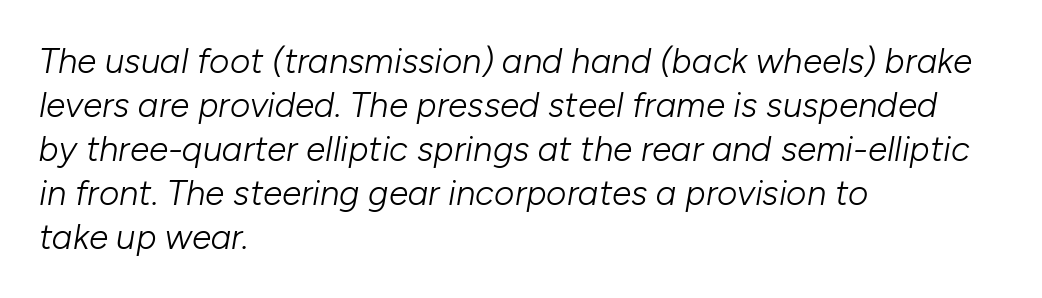
The image shows 35 px light type, italic (leaning right); set left-aligned, normal line spacing (1.26x), normal letter spacing, not underlined; low stroke contrast and a medium x-height.
